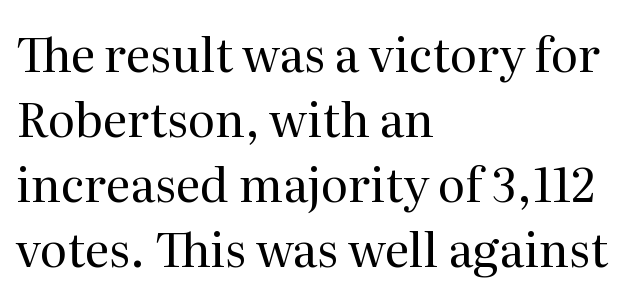
The image shows 47 px regular-weight serif type, upright; set left-aligned, normal line spacing (1.38x), normal letter spacing, not underlined; medium stroke contrast and a medium x-height.
